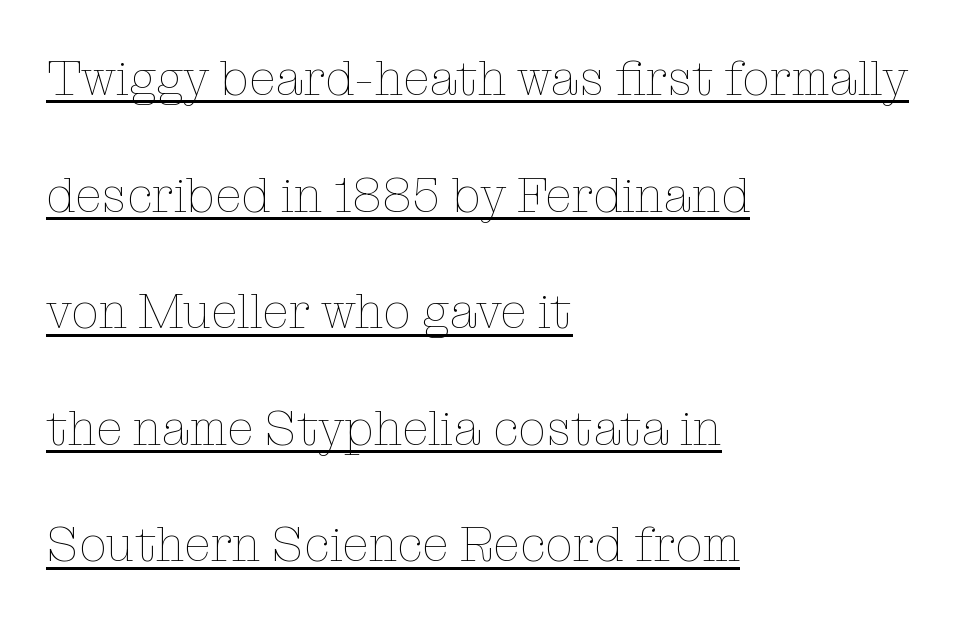
Quick note: not italic, upright. These lines are set flush left with a ragged right edge. The rendering uses natural spacing where letterforms have individual widths. The line texture is even and compact thanks to regular tracking. Compared with undecorated copy, this sample adds a rule below the words.
